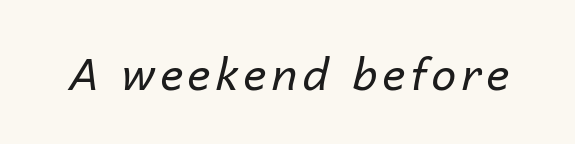
The image shows 44 px regular-weight type, italic (leaning right); set not underlined; low stroke contrast and a medium x-height.
